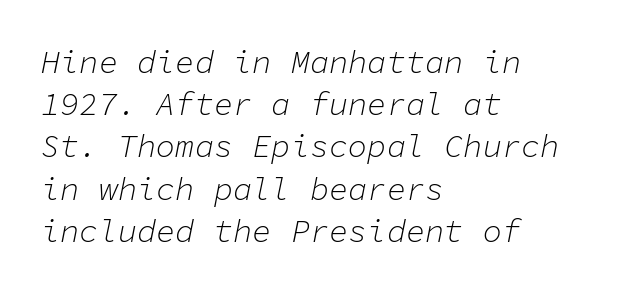
{"italic": "yes", "lean": "right", "slant_degrees": 11, "bold": "no", "weight": "light", "width": "normal", "stroke_contrast": "low", "x_height": "medium", "monospaced": "yes", "underline": "no", "align": "left", "line_spacing": "normal", "line_spacing_ratio": 1.32, "letter_spacing": "normal", "letter_spacing_em": 0.0, "glyph_px": 32}
